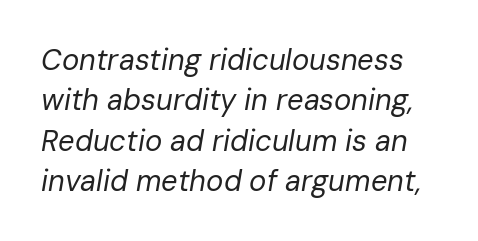
The image shows 29 px regular-weight type, italic (leaning right); set normal line spacing (1.39x), normal letter spacing, not underlined; low stroke contrast and a medium x-height.
